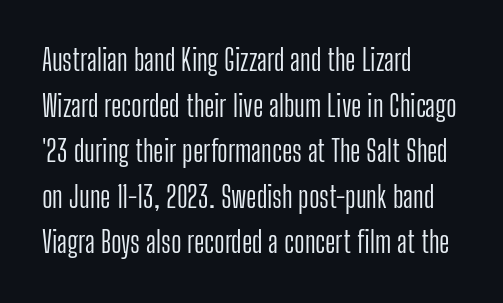
Q: Is the text bold? A: No.
Q: Is the text italic (slanted)? A: No, it is upright.
Q: Is the typeface a serif or a sans-serif typeface? A: Sans-serif.
Q: Is the text underlined? A: No.
Q: How is the paragraph aligned? A: Left-aligned.
Q: Is the spacing between letters normal or unusually wide? A: Normal.
Q: Is the spacing between lines tight, normal or loose? A: Normal.
Q: Width (condensed, normal, or wide)? A: Condensed.
Q: Stroke contrast? A: Low.
Q: x-height? A: Medium.
Q: Monospaced? A: No.
